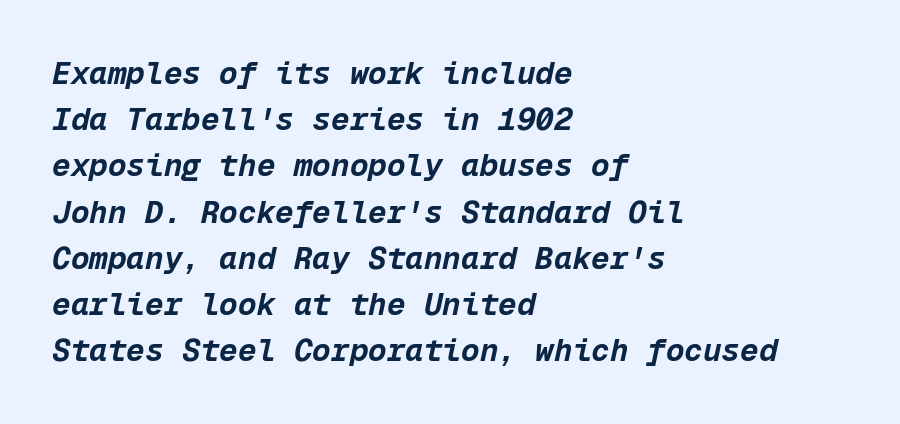
As a designer I'd log this as weight 700, bold. In terms of leading, this rendering sits right in the middle. The setting favours the left margin, as ordinary paragraphs usually do. Students, note that the glyphs here touch the page at normal intervals. The passage shown is typed in a monospace face where columns stay perfectly aligned.
